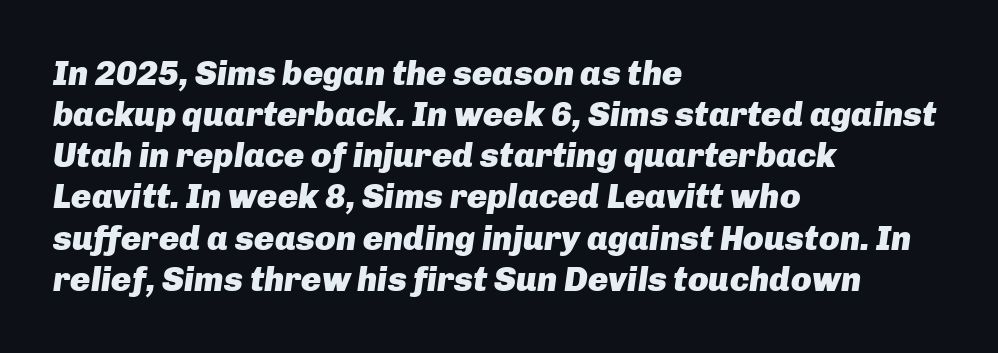
Q: Is the text bold? A: Yes.
Q: Is the text italic (slanted)? A: Yes, it leans right by about 8 degrees.
Q: Is the text underlined? A: No.
Q: How is the paragraph aligned? A: Left-aligned.
Q: Is the spacing between letters normal or unusually wide? A: Normal.
Q: Width (condensed, normal, or wide)? A: Normal.
Q: Stroke contrast? A: Low.
Q: x-height? A: Medium.
Q: Monospaced? A: No.
